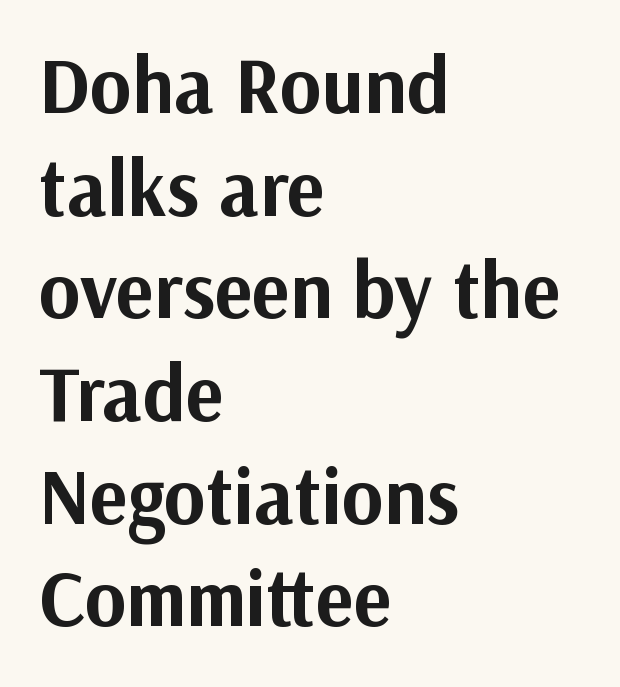
Q: Is the text bold? A: Yes.
Q: Is the text italic (slanted)? A: No, it is upright.
Q: Is the typeface a serif or a sans-serif typeface? A: Sans-serif.
Q: Is the text underlined? A: No.
Q: How is the paragraph aligned? A: Left-aligned.
Q: Is the spacing between letters normal or unusually wide? A: Normal.
Q: Is the spacing between lines tight, normal or loose? A: Normal.
Q: Width (condensed, normal, or wide)? A: Normal.
Q: Stroke contrast? A: Medium.
Q: x-height? A: Medium.
Q: Monospaced? A: No.
